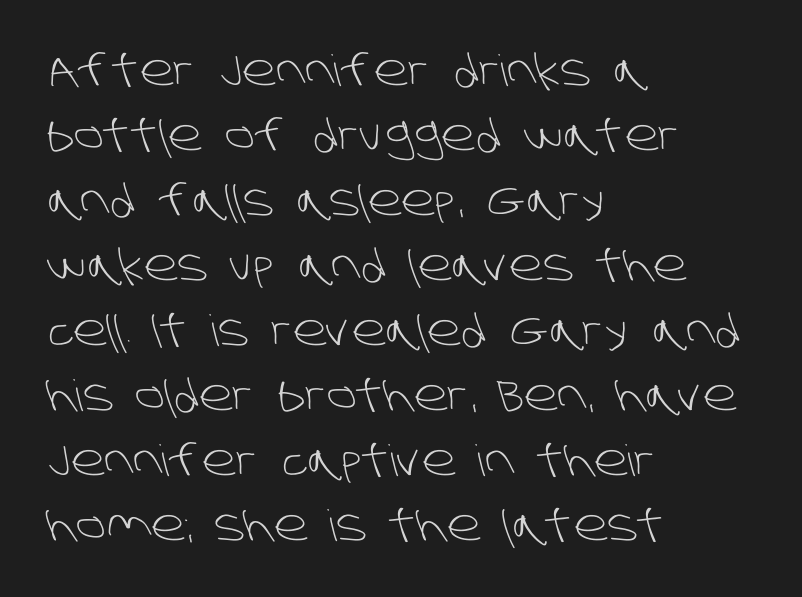
{"serif": "no", "bold": "no", "weight": "light", "width": "normal", "stroke_contrast": "low", "x_height": "large", "monospaced": "no", "underline": "no", "align": "left", "line_spacing": "normal", "line_spacing_ratio": 1.51, "letter_spacing": "normal", "letter_spacing_em": 0.0, "glyph_px": 43}
